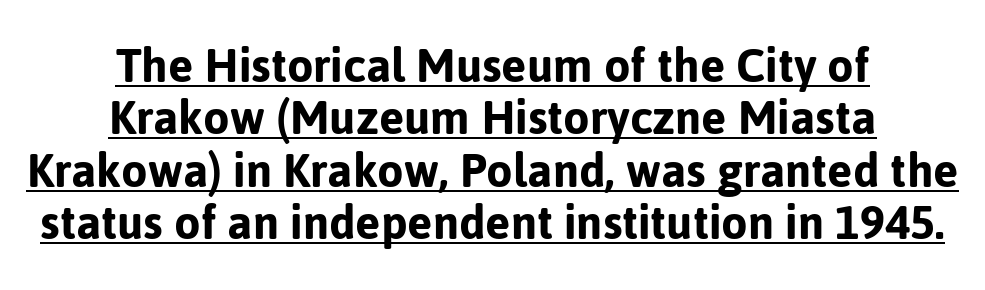
{"serif": "no", "italic": "no", "width": "normal", "stroke_contrast": "low", "x_height": "medium", "monospaced": "no", "underline": "yes", "align": "center", "line_spacing": "tight", "line_spacing_ratio": 0.97, "letter_spacing": "normal", "letter_spacing_em": 0.0, "glyph_px": 54}
